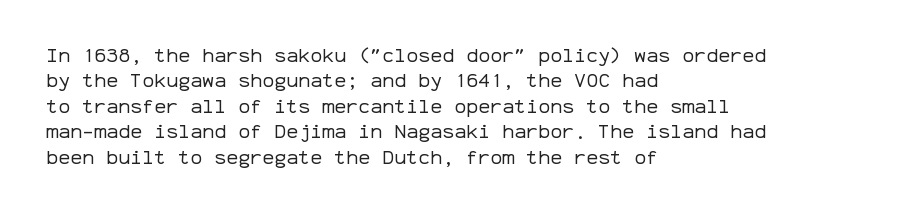
Q: Is the text bold? A: No.
Q: Is the text italic (slanted)? A: No, it is upright.
Q: Is the text underlined? A: No.
Q: How is the paragraph aligned? A: Left-aligned.
Q: Is the spacing between letters normal or unusually wide? A: Normal.
Q: Is the spacing between lines tight, normal or loose? A: Normal.
